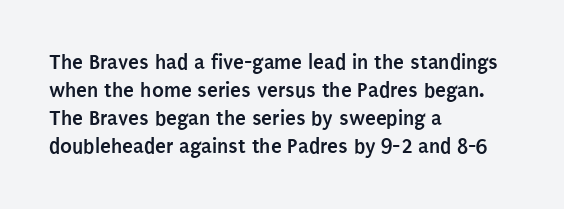
The passage is arranged the way most books set body copy — flush left. No word sits above an underline. Nobody touched the tracking dial on this one. Stroke thickness is high; the sample reads as a true bold.
